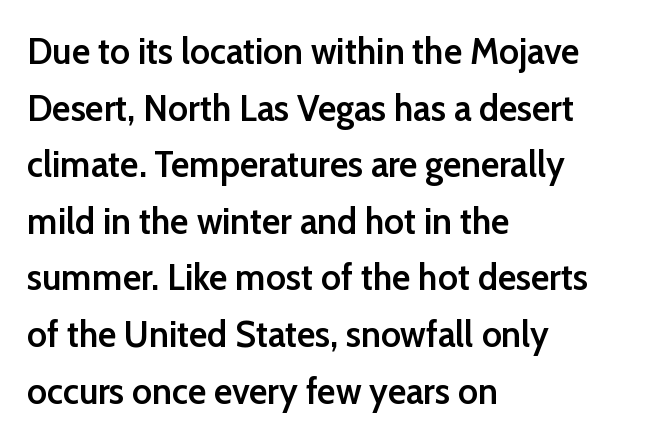
The image shows 38 px semibold sans-serif type, upright; set left-aligned, normal line spacing (1.49x), normal letter spacing, not underlined; low stroke contrast and a medium x-height.
